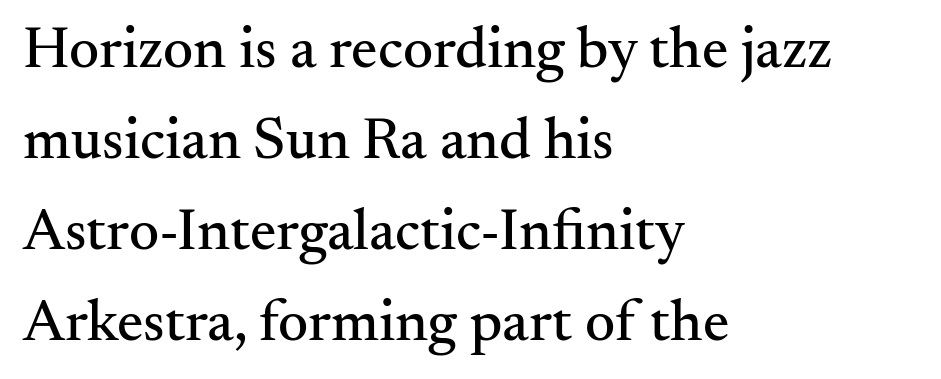
Q: Is the text italic (slanted)? A: No, it is upright.
Q: Is the typeface a serif or a sans-serif typeface? A: Serif.
Q: Is the text underlined? A: No.
Q: How is the paragraph aligned? A: Left-aligned.
Q: Is the spacing between letters normal or unusually wide? A: Normal.
Q: Is the spacing between lines tight, normal or loose? A: Normal.
Q: Width (condensed, normal, or wide)? A: Normal.
Q: Stroke contrast? A: Medium.
Q: x-height? A: Small.
Q: Monospaced? A: No.
